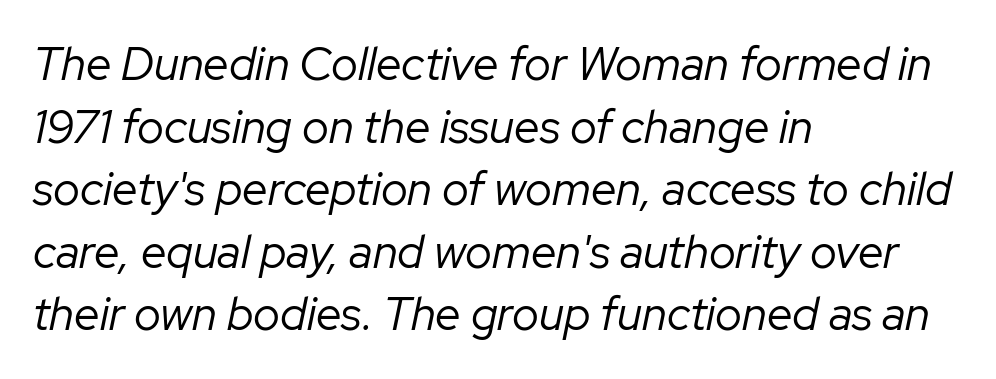
Is the letter spacing exaggerated? No — it looks like the ordinary default. Reading down the block, your eye returns to a fixed left position each line. Notice how descenders clear the ascenders below comfortably — that's standard leading. The specimen reads as italic at a glance. The letters advance in unequal steps, a hallmark of proportional type.
